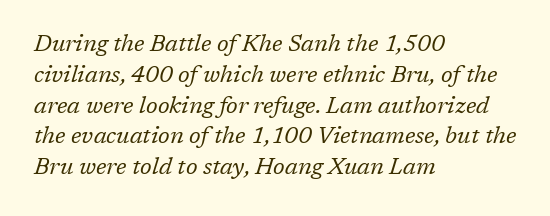
The rendering applies a slant to the glyphs. Standard letterfit; no display-style spreading of the glyphs. Which margin do the lines hug? The left one — the right edge is uneven. Evenly set lines give the paragraph a standard silhouette. Type without underlining.
